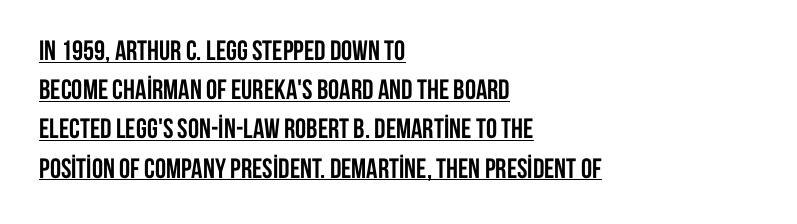
The image shows 28 px semibold, condensed sans-serif type, upright; set left-aligned, normal line spacing (1.4x), normal letter spacing, underlined; low stroke contrast and a large x-height.
